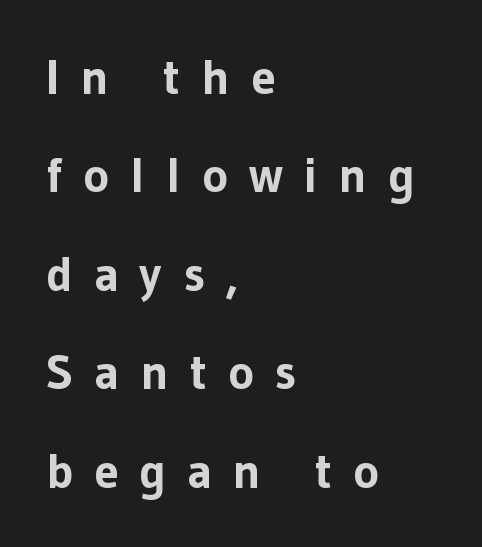
{"serif": "no", "italic": "no", "bold": "yes", "weight": "bold", "width": "normal", "stroke_contrast": "low", "x_height": "medium", "monospaced": "no", "underline": "no", "align": "left", "line_spacing": "loose", "line_spacing_ratio": 2.01, "letter_spacing": "wide", "letter_spacing_em": 0.43, "glyph_px": 49}
